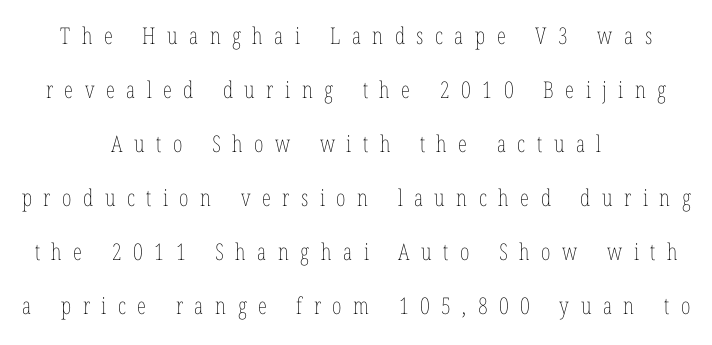
Q: Is the text bold? A: No.
Q: Is the text italic (slanted)? A: No, it is upright.
Q: Is the text underlined? A: No.
Q: How is the paragraph aligned? A: Centered.
Q: Is the spacing between letters normal or unusually wide? A: Unusually wide.
Q: Is the spacing between lines tight, normal or loose? A: Loose.
